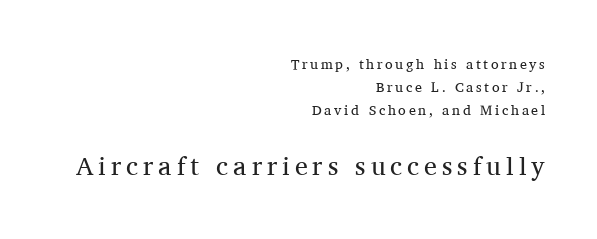
Bold? No — there's no thickening of the strokes. Compared with typical paragraphs, the rows here are spaced about the same. The typography opts for an upright posture over an oblique one. The paragraph shown leans on its right margin. A student would notice the bottom passage is typeset larger than what precedes it.
